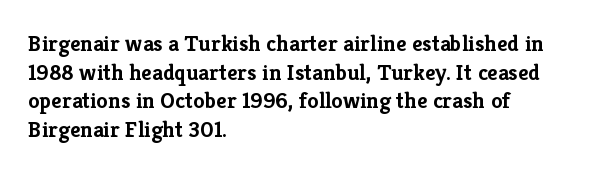
The image shows 23 px bold type, upright; set left-aligned, line spacing 1.24x, normal letter spacing, not underlined.
